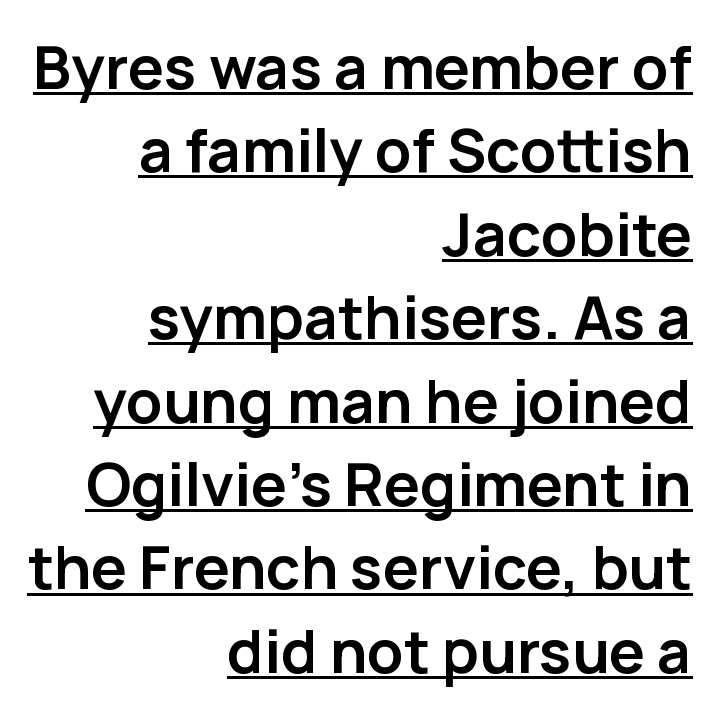
Do the characters align in a grid? No, the font is proportional. Notice how a bar underscores the lettering throughout. Posture: upright roman. Look at the bottom of the vertical strokes: they stop flat, with no serifs. These words are printed bold, with thick strokes throughout. Baseline-to-baseline distance is the conventional proportion of letter height.
